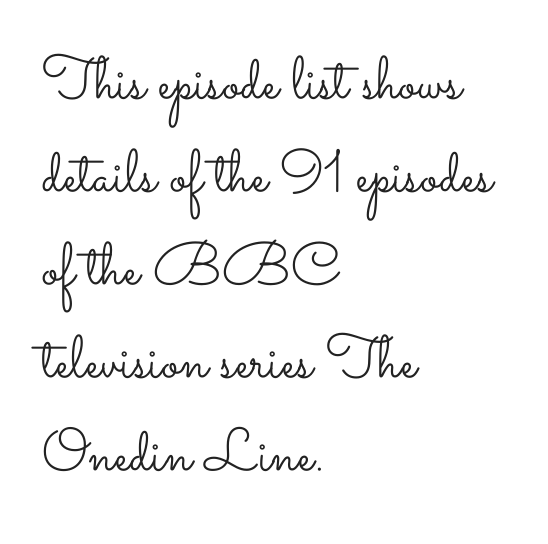
Q: Is the text bold? A: No.
Q: Is the text italic (slanted)? A: Yes.
Q: Is the text underlined? A: No.
Q: How is the paragraph aligned? A: Left-aligned.
Q: Is the spacing between letters normal or unusually wide? A: Normal.
Q: Is the spacing between lines tight, normal or loose? A: Normal.
Q: Width (condensed, normal, or wide)? A: Wide.
Q: Stroke contrast? A: Low.
Q: x-height? A: Small.
Q: Monospaced? A: No.
